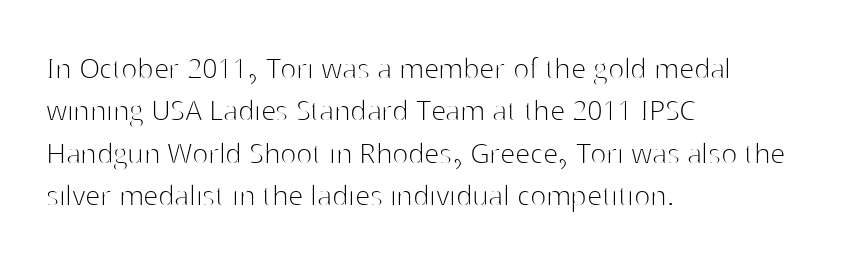
{"serif": "no", "italic": "no", "bold": "no", "weight": "thin", "width": "normal", "stroke_contrast": "high", "x_height": "medium", "monospaced": "no", "underline": "no", "align": "left", "line_spacing": "normal", "line_spacing_ratio": 1.25, "letter_spacing": "normal", "letter_spacing_em": 0.0, "glyph_px": 34}
